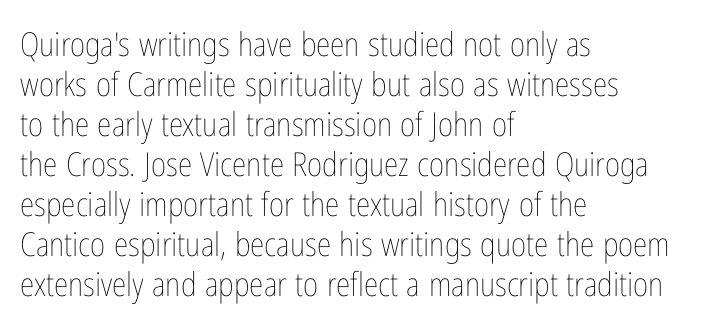
{"italic": "no", "bold": "no", "weight": "thin", "width": "condensed", "stroke_contrast": "low", "x_height": "medium", "monospaced": "no", "underline": "no", "align": "left", "line_spacing_ratio": 1.21, "letter_spacing": "normal", "letter_spacing_em": 0.0, "glyph_px": 33}
